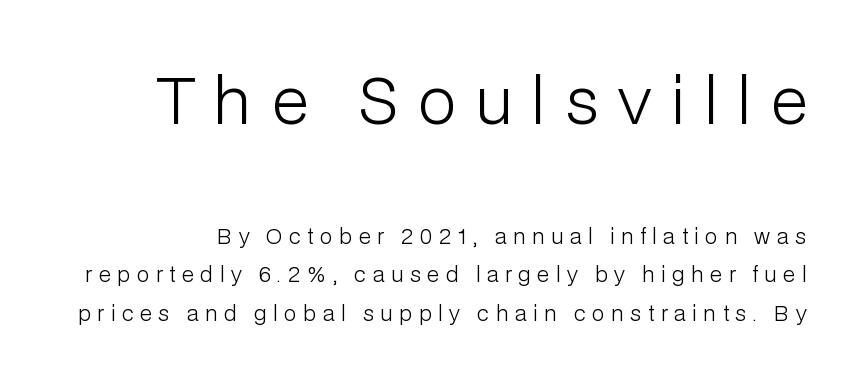
Visually, the top section dominates because its glyphs are scaled up. Descender tails drop into unmarked territory. Observe the wide spacing: letters keep a clear distance from each other. Every character sits straight up, as roman type does.
